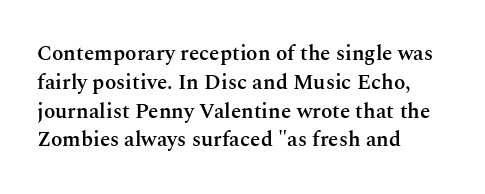
Q: Is the text bold? A: Semi-bold.
Q: Is the text italic (slanted)? A: No, it is upright.
Q: Is the text underlined? A: No.
Q: How is the paragraph aligned? A: Left-aligned.
Q: Is the spacing between letters normal or unusually wide? A: Normal.
Q: Is the spacing between lines tight, normal or loose? A: Normal.
